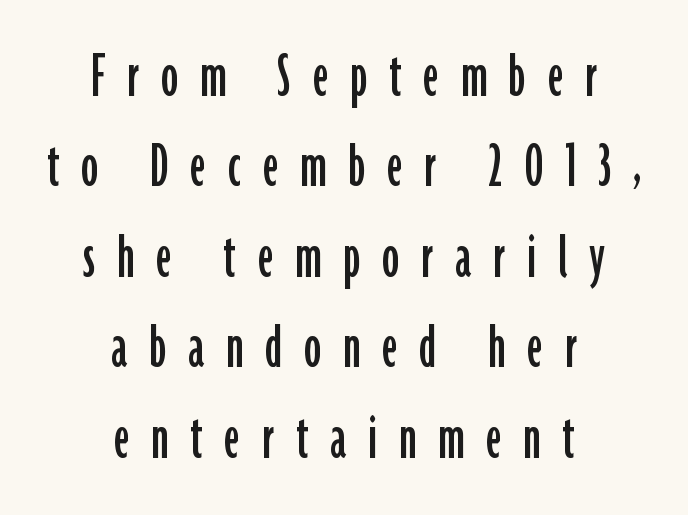
Alignment: centered. To sum up the face: it is a sans, with no serifs. Horizontal bands of white between lines are of average thickness. Words appear elongated and porous because spacing is wide. This sample has the flowing, uneven cadence of proportional lettering. Descender tails drop into unmarked territory.
